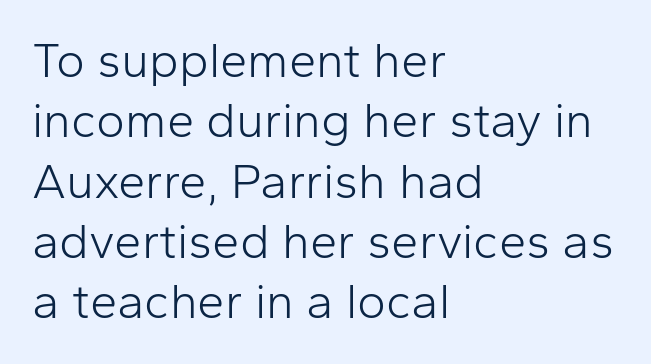
Q: Is the text bold? A: No.
Q: Is the text italic (slanted)? A: No, it is upright.
Q: Is the typeface a serif or a sans-serif typeface? A: Sans-serif.
Q: Is the text underlined? A: No.
Q: How is the paragraph aligned? A: Left-aligned.
Q: Is the spacing between letters normal or unusually wide? A: Normal.
Q: Width (condensed, normal, or wide)? A: Normal.
Q: Stroke contrast? A: Low.
Q: x-height? A: Medium.
Q: Monospaced? A: No.
